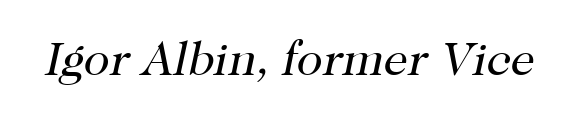
{"serif": "yes", "italic": "yes", "lean": "right", "slant_degrees": 12, "bold": "no", "weight": "regular", "width": "normal", "stroke_contrast": "high", "x_height": "medium", "monospaced": "no", "underline": "no", "letter_spacing": "normal", "letter_spacing_em": 0.0, "glyph_px": 48}
